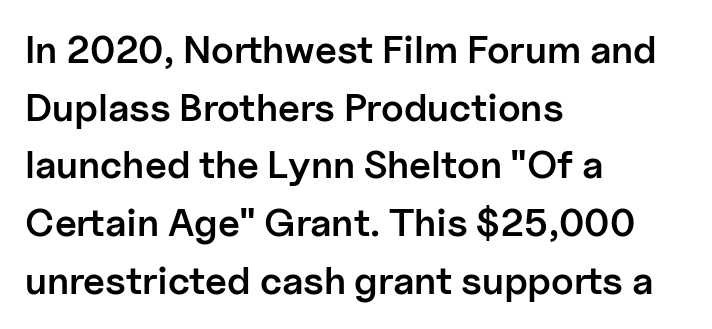
The image shows 39 px semibold sans-serif type, upright; set left-aligned, normal line spacing (1.48x), normal letter spacing, not underlined; low stroke contrast and a medium x-height.
